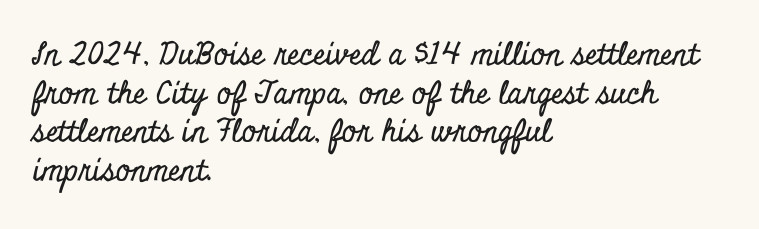
The image shows 31 px condensed serif type; set left-aligned, normal line spacing (1.25x), normal letter spacing, not underlined; low stroke contrast and a small x-height.
